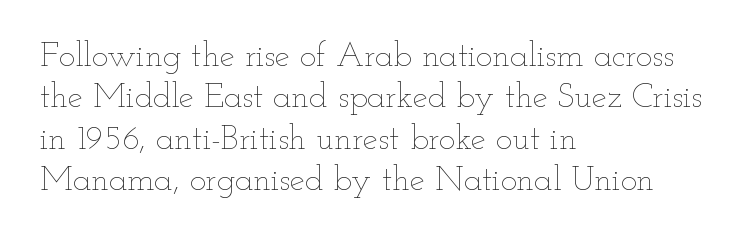
Compared with typical body copy, the letter spacing here is the same. The lines are quadded left. Here the designer chose a conventional face with non-uniform glyph widths. Rendered with straight, roman letterforms. Plain, unruled lines of type.
